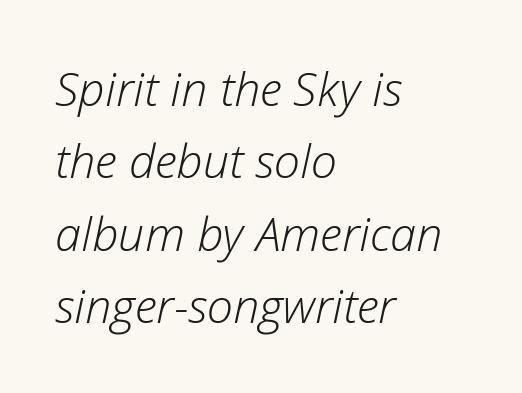
The image shows 47 px light type, italic (leaning right); set left-aligned, normal line spacing (1.54x), normal letter spacing, not underlined; low stroke contrast and a medium x-height.
